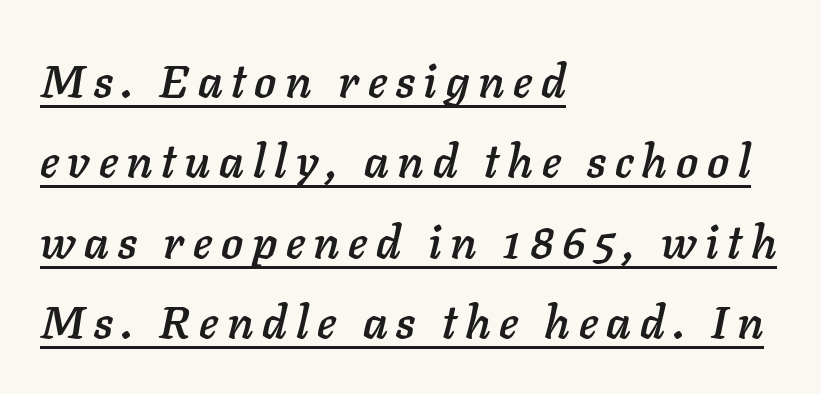
It's the slanting kind of type. This sample carries an underscore along the baseline area. Line starts are locked; line ends wander. The letters advance in unequal steps, a hallmark of proportional type.
